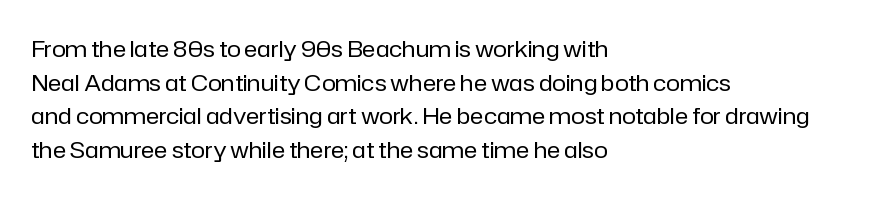
Q: Is the text bold? A: No.
Q: Is the text italic (slanted)? A: No, it is upright.
Q: Is the text underlined? A: No.
Q: How is the paragraph aligned? A: Left-aligned.
Q: Is the spacing between letters normal or unusually wide? A: Normal.
Q: Is the spacing between lines tight, normal or loose? A: Normal.
